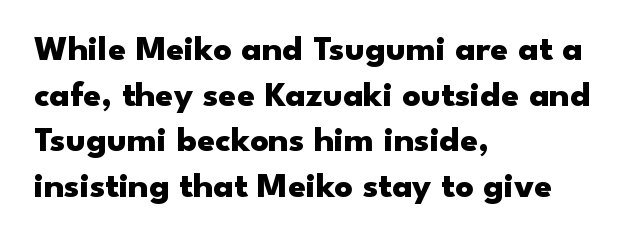
Q: Is the text bold? A: Yes.
Q: Is the text italic (slanted)? A: No, it is upright.
Q: Is the typeface a serif or a sans-serif typeface? A: Sans-serif.
Q: Is the text underlined? A: No.
Q: How is the paragraph aligned? A: Left-aligned.
Q: Is the spacing between letters normal or unusually wide? A: Normal.
Q: Is the spacing between lines tight, normal or loose? A: Normal.
Q: Width (condensed, normal, or wide)? A: Wide.
Q: Stroke contrast? A: Low.
Q: x-height? A: Small.
Q: Monospaced? A: No.
